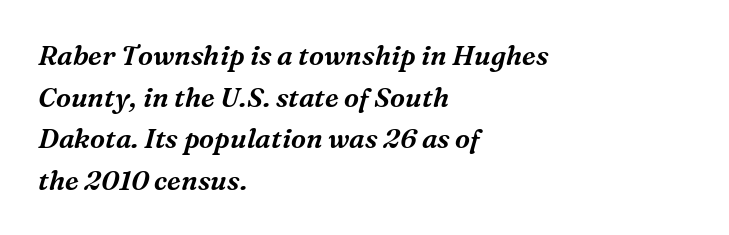
{"italic": "yes", "lean": "right", "slant_degrees": 16, "underline": "no", "align": "left", "line_spacing": "normal", "line_spacing_ratio": 1.54, "letter_spacing": "normal", "letter_spacing_em": 0.0, "glyph_px": 27}
